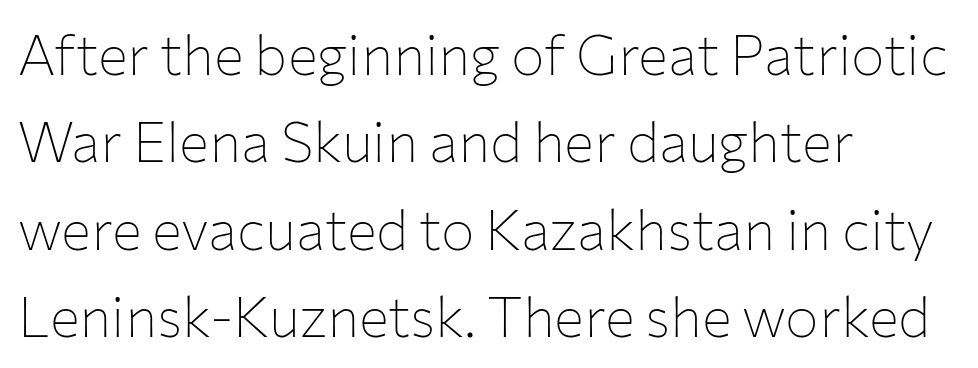
{"serif": "no", "italic": "no", "bold": "no", "weight": "thin", "width": "normal", "stroke_contrast": "low", "x_height": "medium", "monospaced": "no", "underline": "no", "align": "left", "line_spacing": "normal", "line_spacing_ratio": 1.56, "letter_spacing": "normal", "letter_spacing_em": 0.0, "glyph_px": 56}
